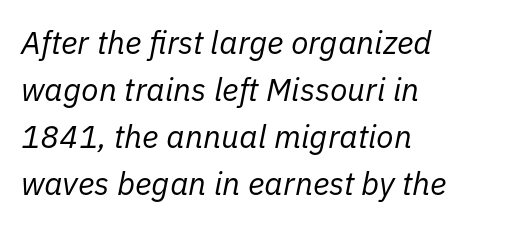
The image shows 32 px regular-weight type, italic (leaning right); set left-aligned, normal line spacing (1.47x), normal letter spacing, not underlined; low stroke contrast and a medium x-height.
